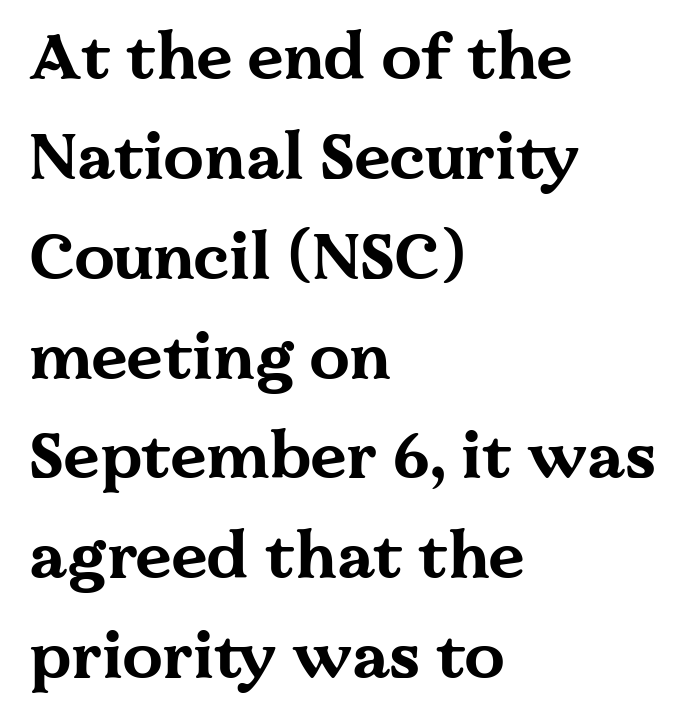
Does the weight exceed regular? Yes, all the way to bold. Whoever set this chose a conventional vertical rhythm. Spacing verdict: proportional, widths tailored to each character. A classic flush-left, rag-right setting is used for this passage.
